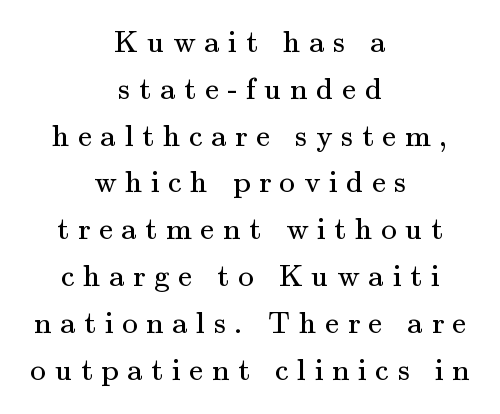
The image shows 31 px regular-weight serif type, upright; set centered, normal line spacing (1.51x), unusually wide letter spacing (+0.28 em), not underlined; medium stroke contrast and a small x-height.
